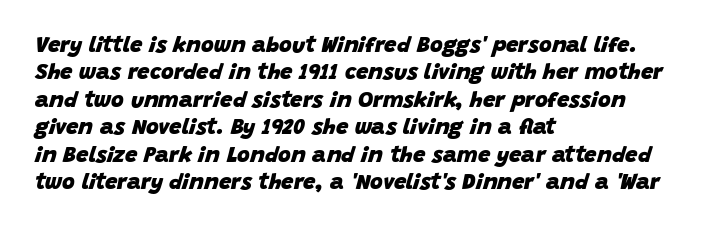
The image shows 22 px bold type, italic (leaning right); set left-aligned, normal line spacing (1.25x), normal letter spacing, not underlined.
